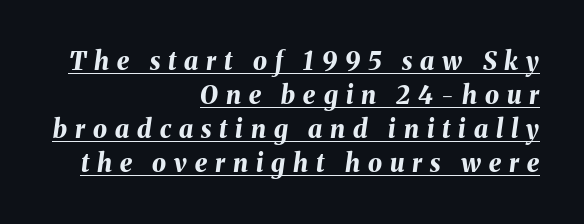
{"italic": "yes", "lean": "right", "slant_degrees": 8, "bold": "yes", "underline": "yes", "align": "right", "line_spacing": "normal", "line_spacing_ratio": 1.36, "letter_spacing": "wide", "letter_spacing_em": 0.32, "glyph_px": 25}
